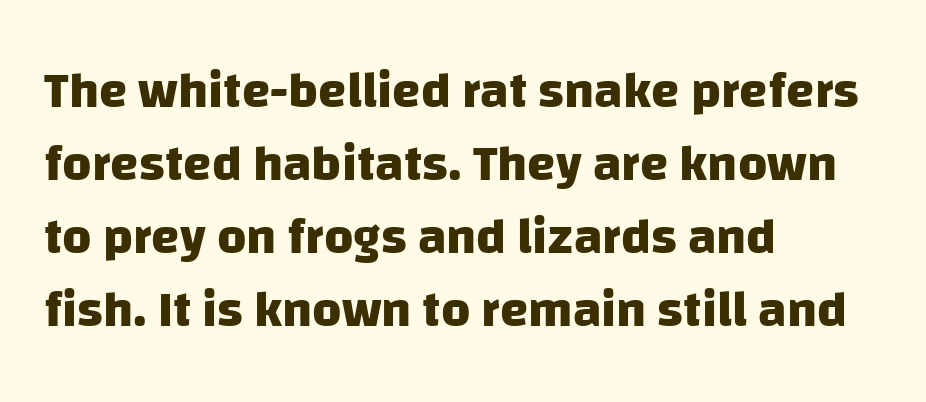
The image shows 51 px heavy sans-serif type; set left-aligned, normal line spacing (1.43x), normal letter spacing, not underlined; low stroke contrast and a large x-height.
